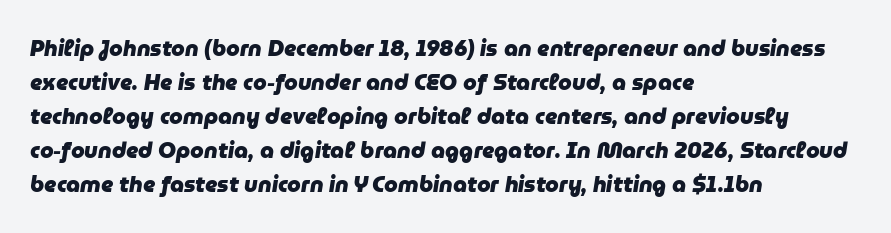
This sample uses plain, unmodified letter spacing. The font's italic variant was chosen for this text. The passage is arranged the way most books set body copy — flush left. Plenty of ink on the page — the face is bold. Plain, unruled lines of type.
